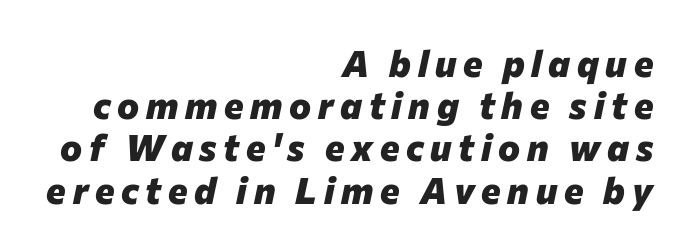
The image shows 37 px heavy type, italic (leaning right); set right-aligned, tight line spacing (1.14x), not underlined; low stroke contrast and a medium x-height.
